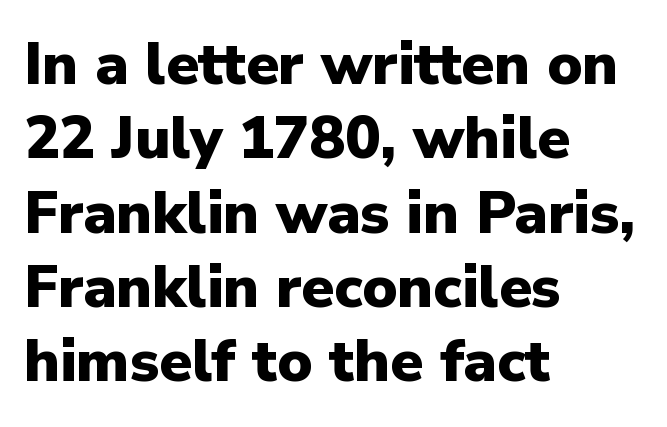
Q: Is the text bold? A: Yes.
Q: Is the text italic (slanted)? A: No, it is upright.
Q: Is the typeface a serif or a sans-serif typeface? A: Sans-serif.
Q: Is the text underlined? A: No.
Q: How is the paragraph aligned? A: Left-aligned.
Q: Is the spacing between letters normal or unusually wide? A: Normal.
Q: Is the spacing between lines tight, normal or loose? A: Normal.
Q: Width (condensed, normal, or wide)? A: Normal.
Q: Stroke contrast? A: Low.
Q: x-height? A: Medium.
Q: Monospaced? A: No.
